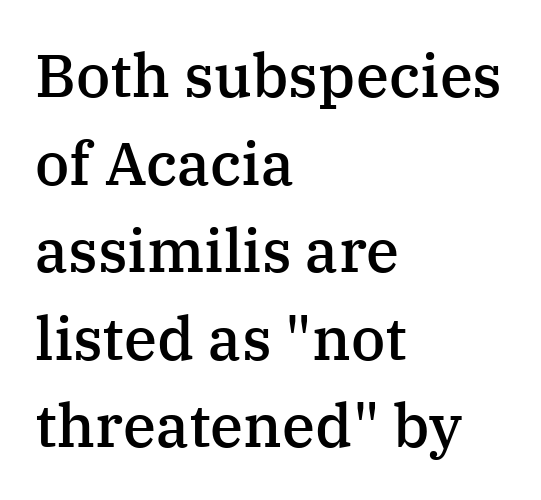
This rendering employs a face with finishing strokes, i.e., a serif. This sample has the flowing, uneven cadence of proportional lettering. Casual observation: everything's shoved over to the left. The letters are semibold — heavier than regular but short of a full bold. Check under the words: just untouched page. A normal amount of white space separates one row of letters from the next.
